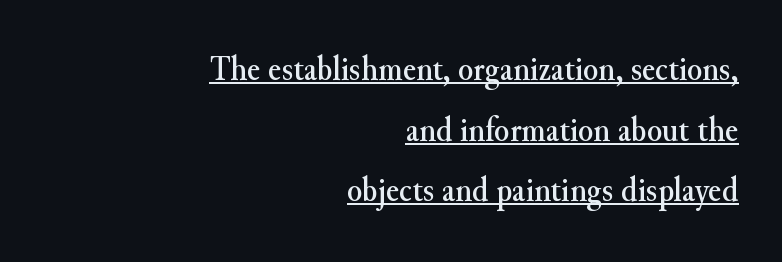
{"serif": "yes", "italic": "no", "width": "normal", "stroke_contrast": "medium", "x_height": "small", "monospaced": "no", "underline": "yes", "align": "right", "line_spacing_ratio": 1.73, "letter_spacing": "normal", "letter_spacing_em": 0.0, "glyph_px": 35}
